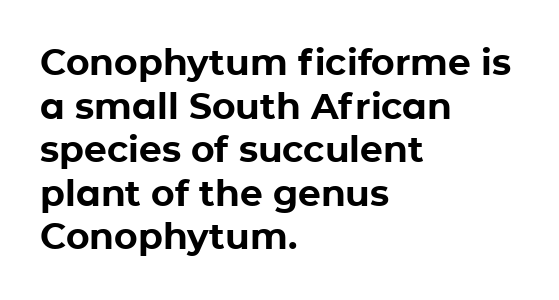
The image shows 36 px bold sans-serif type, upright; set left-aligned, line spacing 1.21x, normal letter spacing, not underlined; low stroke contrast and a medium x-height.
